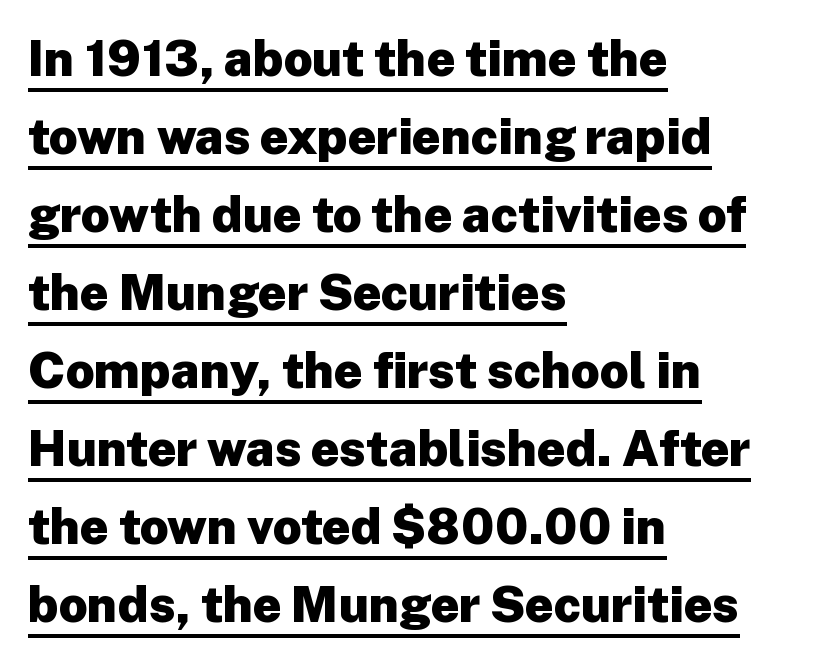
The image shows 50 px heavy sans-serif type, upright; set left-aligned, normal line spacing (1.56x), normal letter spacing, underlined; low stroke contrast and a medium x-height.
